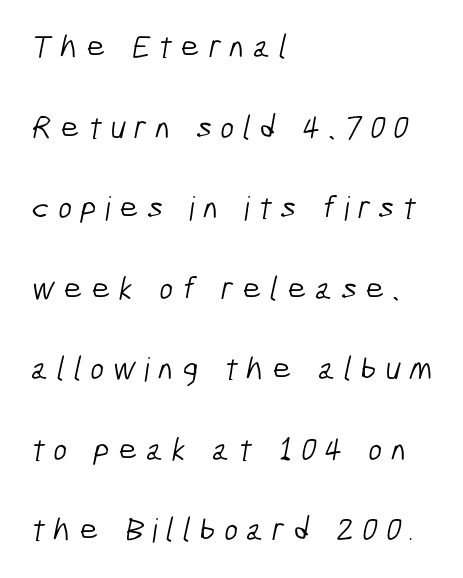
Q: Is the text bold? A: No.
Q: Is the typeface a serif or a sans-serif typeface? A: Sans-serif.
Q: Is the text underlined? A: No.
Q: How is the paragraph aligned? A: Left-aligned.
Q: Is the spacing between letters normal or unusually wide? A: Unusually wide.
Q: Is the spacing between lines tight, normal or loose? A: Loose.
Q: Width (condensed, normal, or wide)? A: Condensed.
Q: Stroke contrast? A: Low.
Q: x-height? A: Medium.
Q: Monospaced? A: No.
